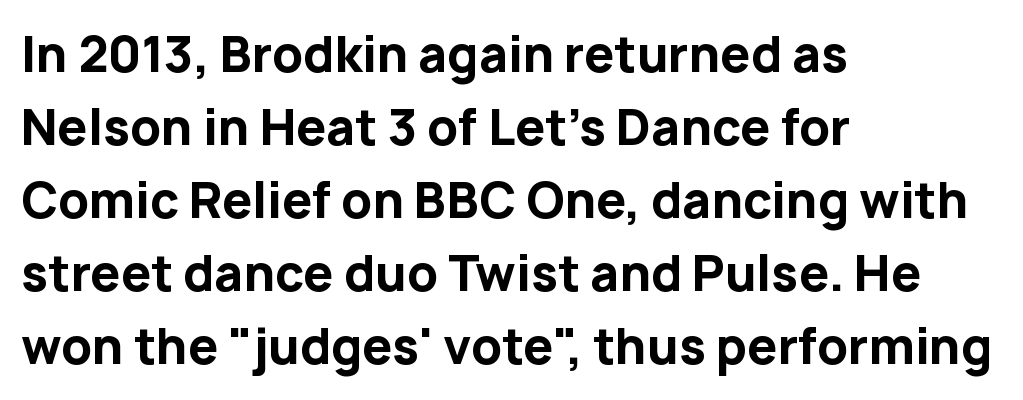
Q: Is the text bold? A: Yes.
Q: Is the text italic (slanted)? A: No, it is upright.
Q: Is the typeface a serif or a sans-serif typeface? A: Sans-serif.
Q: Is the text underlined? A: No.
Q: How is the paragraph aligned? A: Left-aligned.
Q: Is the spacing between letters normal or unusually wide? A: Normal.
Q: Is the spacing between lines tight, normal or loose? A: Normal.
Q: Width (condensed, normal, or wide)? A: Normal.
Q: Stroke contrast? A: Low.
Q: x-height? A: Medium.
Q: Monospaced? A: No.
